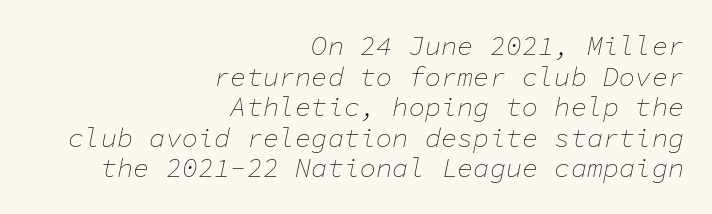
Nobody touched the tracking dial on this one. The rendering anchors every line to the right-hand side. The lettering tilts uniformly, giving the passage an italic look. Honestly, there is no underline to notice here at all.
